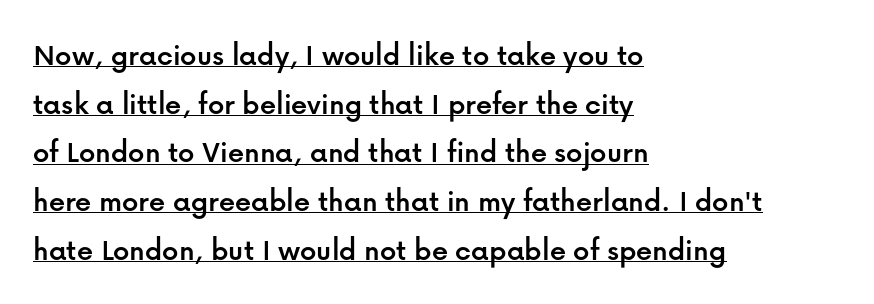
Quick note: interline space is typical. Spacing verdict: proportional, widths tailored to each character. Honestly, the letter spacing is just normal — you wouldn't notice it. The designer went with a sans here, leaving each stem footless. Nope, not italic — everything's standing straight.
